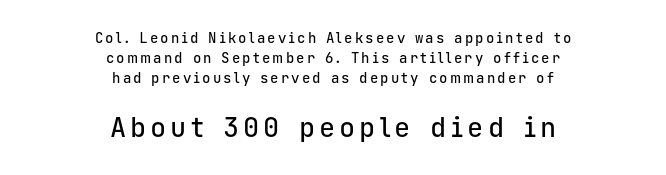
Q: Is the text italic (slanted)? A: No, it is upright.
Q: Is the text underlined? A: No.
Q: How is the paragraph aligned? A: Centered.
Q: Is the spacing between lines tight, normal or loose? A: Normal.
Q: Which block of text is set in a larger size, the first (top) or the second (bottom)? A: The second (bottom) one.
